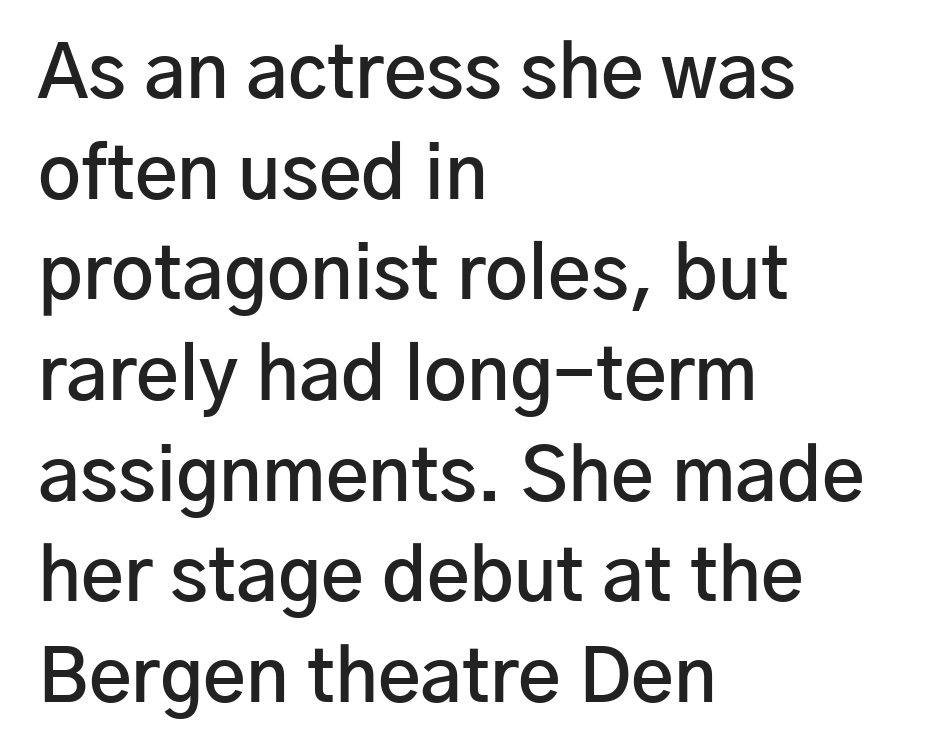
This rendering leaves character spacing at its baseline value. The letters advance in unequal steps, a hallmark of proportional type. The font family rendered here belongs to the sans-serif group. Stems and bowls a touch heavier than normal — semibold.
